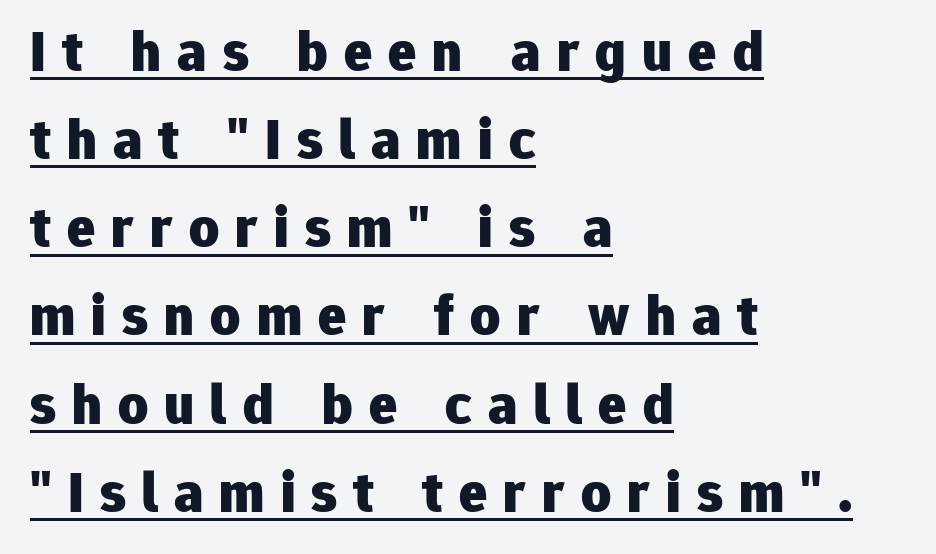
{"serif": "no", "italic": "no", "bold": "yes", "weight": "heavy", "width": "normal", "stroke_contrast": "low", "x_height": "medium", "monospaced": "no", "underline": "yes", "align": "left", "line_spacing": "normal", "line_spacing_ratio": 1.52, "letter_spacing": "wide", "letter_spacing_em": 0.28, "glyph_px": 58}
